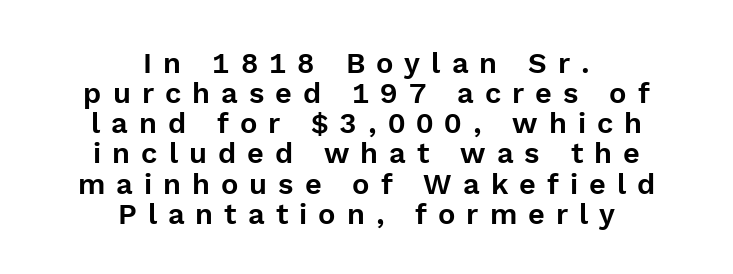
Q: Is the text italic (slanted)? A: No, it is upright.
Q: Is the typeface a serif or a sans-serif typeface? A: Sans-serif.
Q: Is the text underlined? A: No.
Q: How is the paragraph aligned? A: Centered.
Q: Is the spacing between letters normal or unusually wide? A: Unusually wide.
Q: Is the spacing between lines tight, normal or loose? A: Tight.
Q: Width (condensed, normal, or wide)? A: Normal.
Q: x-height? A: Medium.
Q: Monospaced? A: No.
